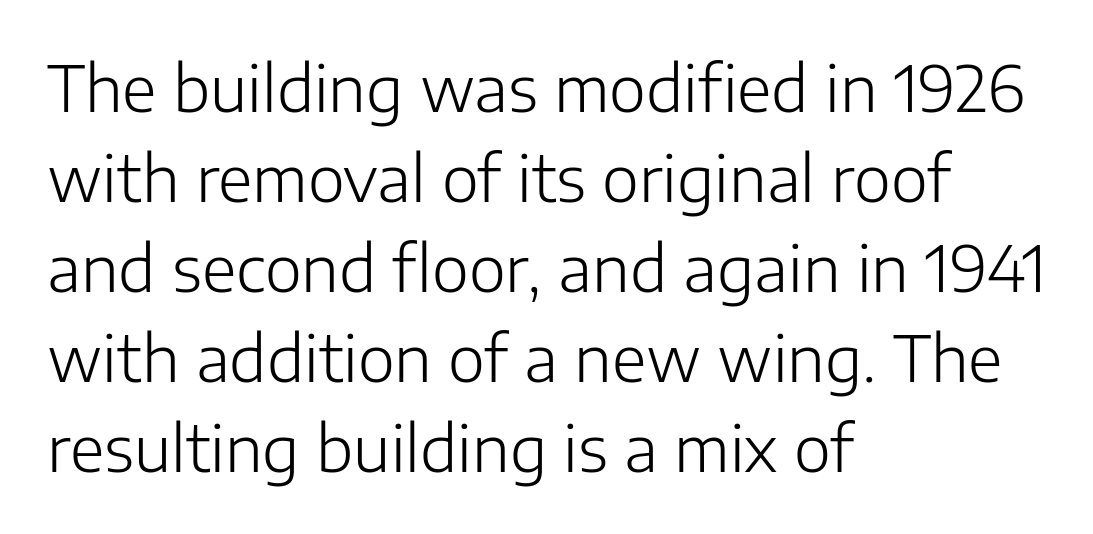
These glyphs show unthickened strokes, regular width or finer. Looks like regular typesetting: each glyph gets only the width it needs. The letters carry no serifs — their stems end cleanly without finishing strokes. Honestly, the row spacing looks completely unremarkable. Italic? Not at all — the glyphs are vertical. The paragraph shown leans on its left margin.
